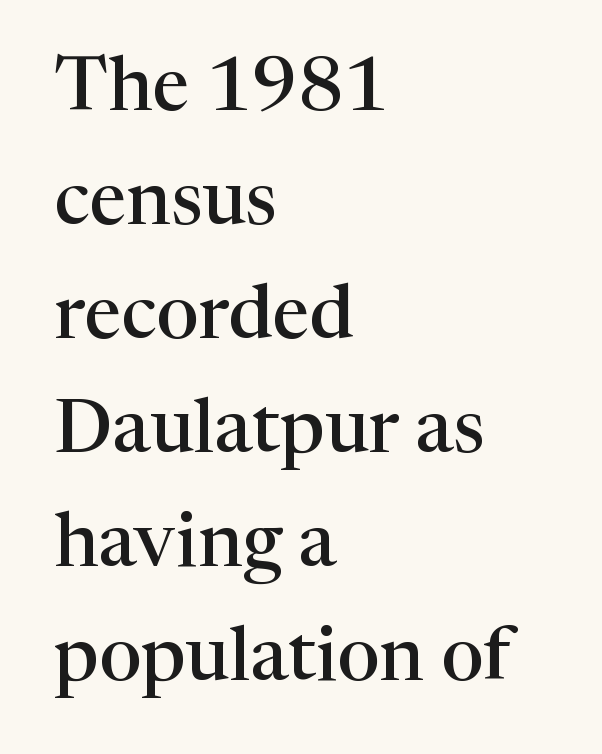
{"serif": "yes", "italic": "no", "bold": "semi", "weight": "semibold", "width": "normal", "stroke_contrast": "high", "x_height": "medium", "monospaced": "no", "underline": "no", "align": "left", "line_spacing": "normal", "line_spacing_ratio": 1.52, "letter_spacing": "normal", "letter_spacing_em": 0.0, "glyph_px": 75}
